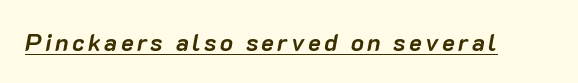
Students, observe the line beneath the letters — that is underlining. It's the slanting kind of type. You'd pick this weight for a headline — it's a proper bold.
